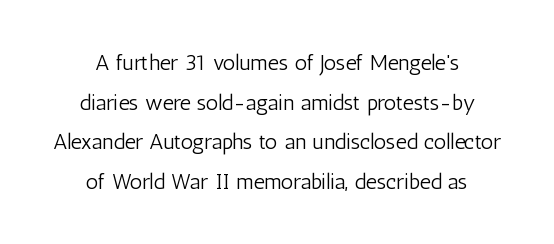
The image shows 22 px text type, upright; set centered, line spacing 1.8x, normal letter spacing, not underlined.
